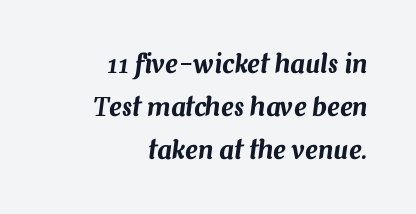
You could call the tracking neutral — neither tight nor loose. The gap between lines stays unmarked. Rendered with sloped, italic letterforms. The compositor pushed each line to the right boundary.
